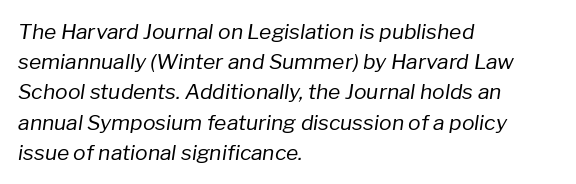
The image shows 21 px text type, italic (leaning right); set left-aligned, normal line spacing (1.44x), normal letter spacing, not underlined.
